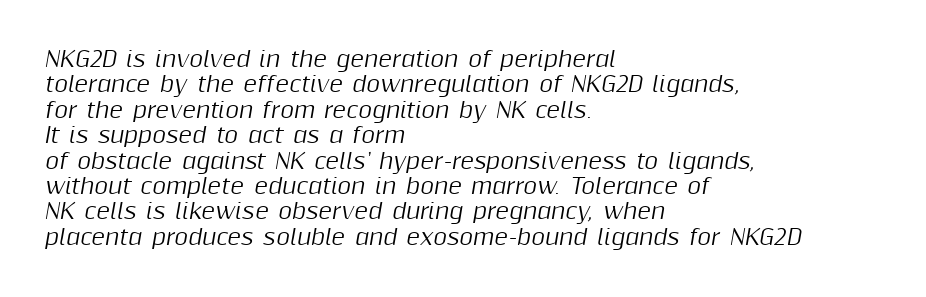
{"italic": "yes", "lean": "right", "slant_degrees": 10, "underline": "no", "align": "left", "line_spacing_ratio": 1.21, "letter_spacing": "normal", "letter_spacing_em": 0.0, "glyph_px": 21}
